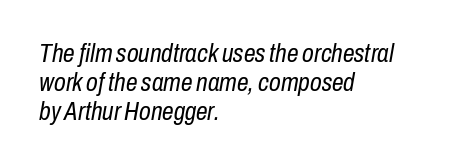
Q: Is the text bold? A: No.
Q: Is the text italic (slanted)? A: Yes, it leans right by about 10 degrees.
Q: Is the text underlined? A: No.
Q: How is the paragraph aligned? A: Left-aligned.
Q: Is the spacing between letters normal or unusually wide? A: Normal.
Q: Is the spacing between lines tight, normal or loose? A: Tight.
